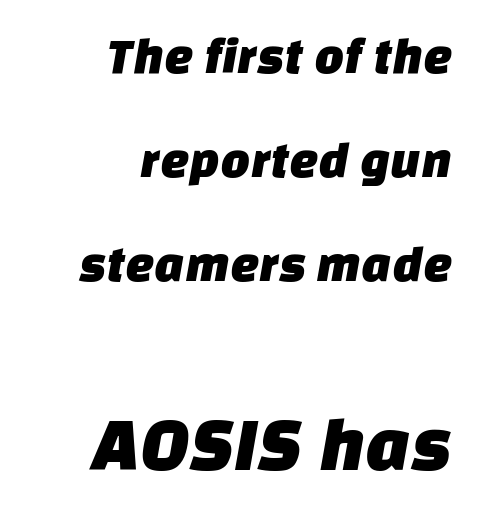
{"serif": "no", "width": "normal", "stroke_contrast": "low", "x_height": "large", "monospaced": "no", "underline": "no", "align": "right", "line_spacing": "loose", "line_spacing_ratio": 2.0, "letter_spacing": "normal", "letter_spacing_em": 0.0, "larger_block": "second", "size_ratio": 1.5, "glyph_px": 78}
